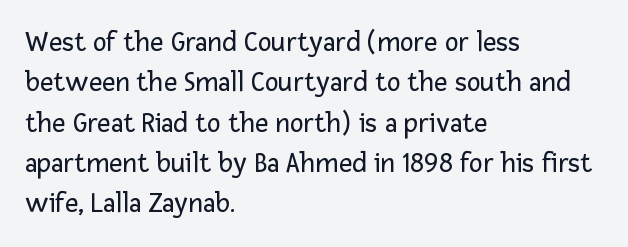
The type is set solid horizontally, with unmodified tracking. The axis of the letterforms is exactly vertical. The letters advance in unequal steps, a hallmark of proportional type. Stroke thickness stays within the range of a standard reading face or lighter. Quick note: interline space is typical.
